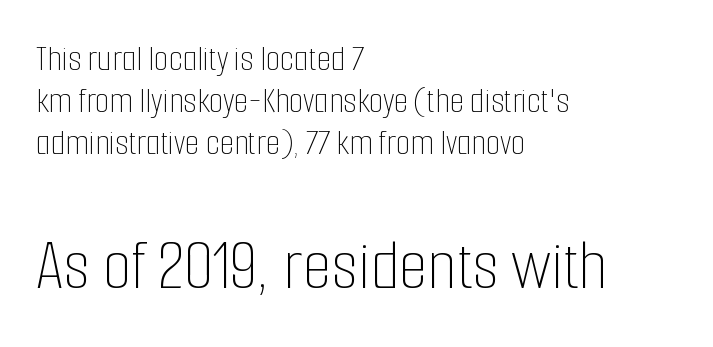
Top chunk: small. Bottom chunk: large. No extra ink here — the face is not bold. Whoever set this chose condensed vertical rhythm over breathing room. These lines keep a tight, regular rhythm from letter to letter. Words float on clear page, feet unadorned.
